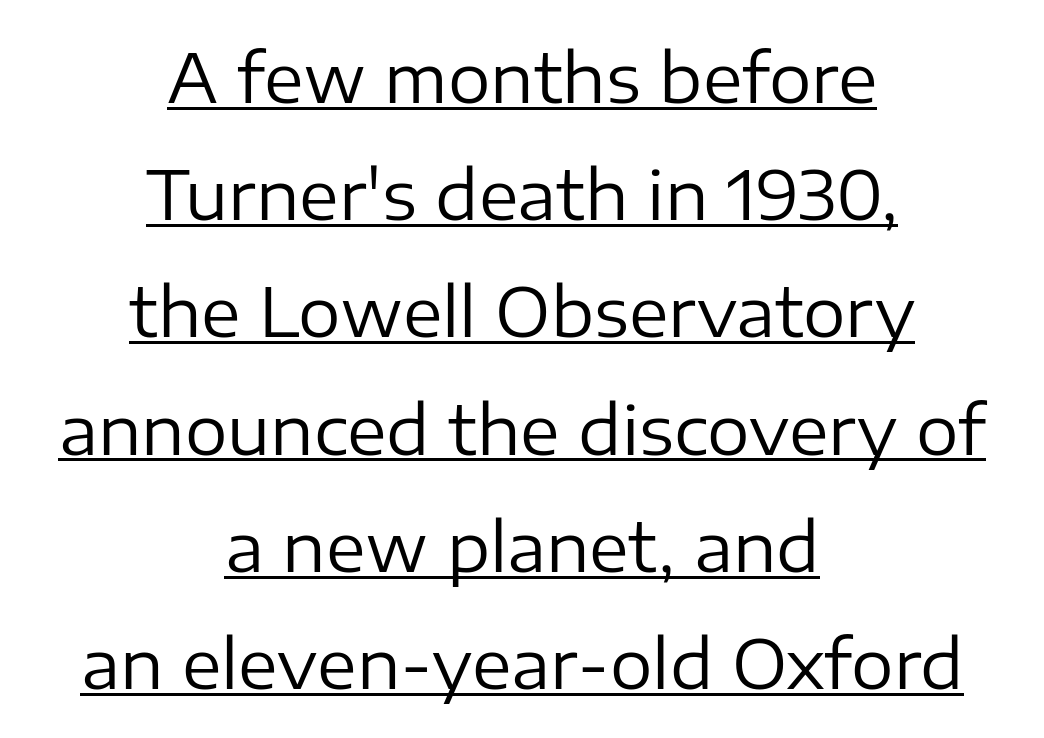
The image shows 67 px regular-weight sans-serif type, upright; set centered, line spacing 1.75x, normal letter spacing, underlined; low stroke contrast and a medium x-height.
